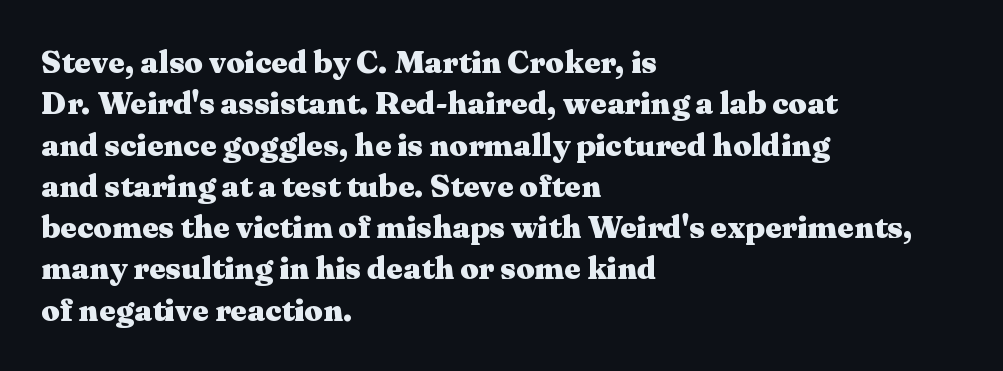
Chunky letters — that's bold for sure. Line starts are locked; line ends wander. Look at the bottom of the vertical strokes: they flare into serifs here. The rendering keeps characters at their native spacing. One glance says typical: line gaps are just what's usual.
